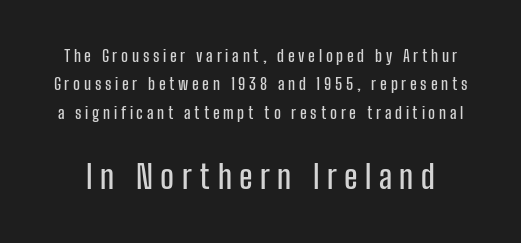
The image shows 32 px condensed sans-serif type, upright; set line spacing 1.78x, unusually wide letter spacing (+0.23 em), not underlined; the second (bottom) block is 2.0x larger; low stroke contrast and a medium x-height.
